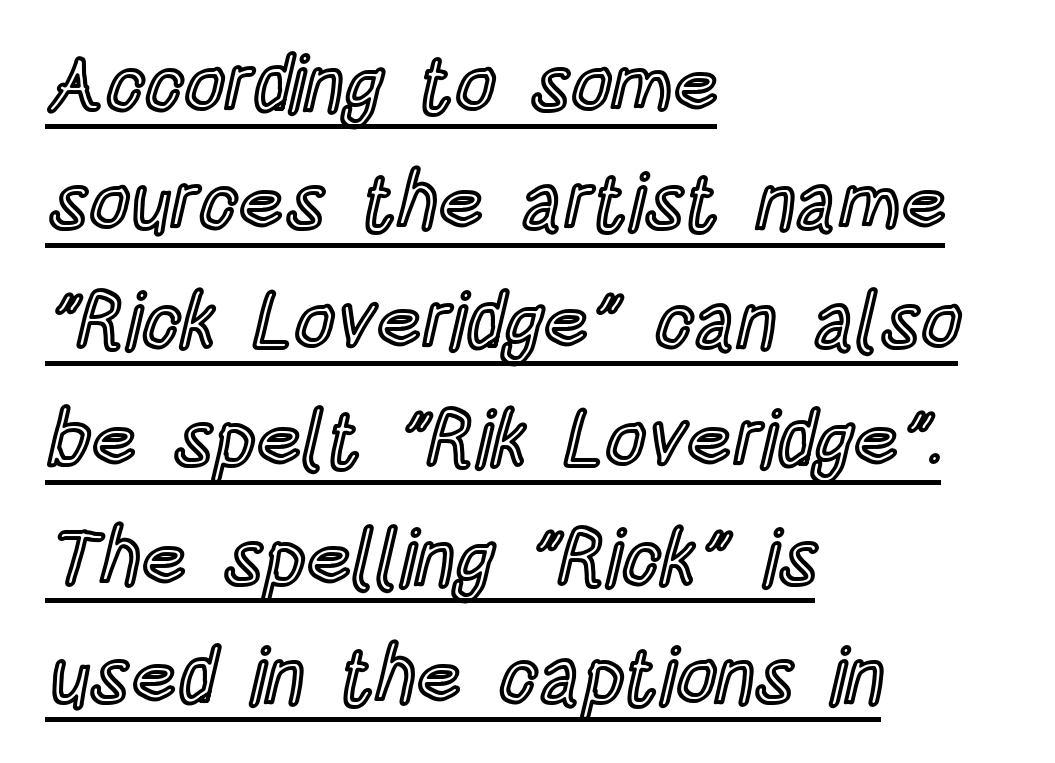
{"width": "condensed", "x_height": "large", "monospaced": "no", "underline": "yes", "align": "left", "line_spacing": "normal", "line_spacing_ratio": 1.5, "letter_spacing": "normal", "letter_spacing_em": 0.0, "glyph_px": 79}
